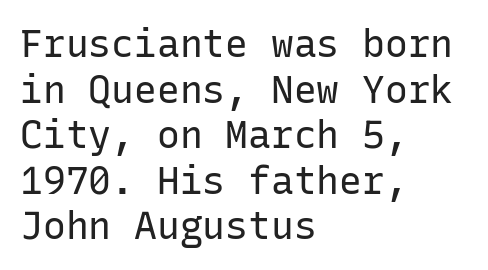
The image shows 38 px regular-weight sans-serif type, upright, monospaced; set left-aligned, line spacing 1.2x, normal letter spacing, not underlined; low stroke contrast and a medium x-height.
